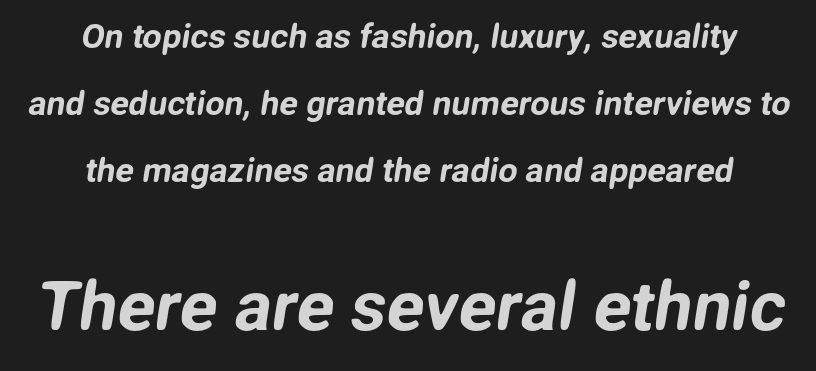
Q: Is the typeface a serif or a sans-serif typeface? A: Sans-serif.
Q: Is the text underlined? A: No.
Q: Is the spacing between letters normal or unusually wide? A: Normal.
Q: Is the spacing between lines tight, normal or loose? A: Loose.
Q: Which block of text is set in a larger size, the first (top) or the second (bottom)? A: The second (bottom) one.
Q: Width (condensed, normal, or wide)? A: Normal.
Q: Stroke contrast? A: Low.
Q: x-height? A: Medium.
Q: Monospaced? A: No.
